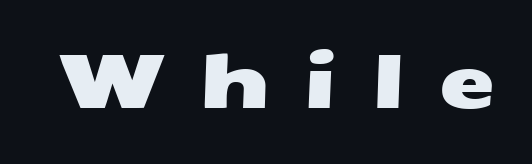
Q: Is the typeface a serif or a sans-serif typeface? A: Sans-serif.
Q: Is the text underlined? A: No.
Q: Is the spacing between letters normal or unusually wide? A: Unusually wide.
Q: Width (condensed, normal, or wide)? A: Wide.
Q: Stroke contrast? A: Medium.
Q: x-height? A: Medium.
Q: Monospaced? A: No.
